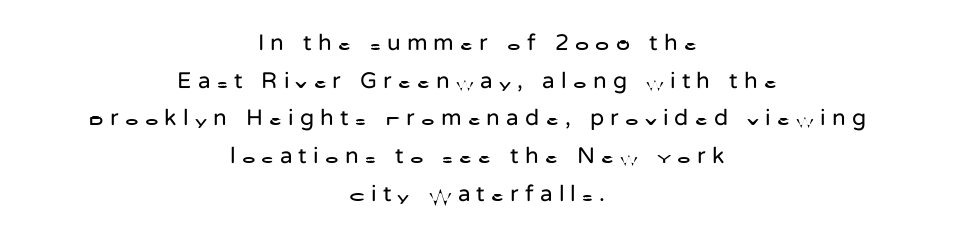
The face used here is rendered with a markedly widened letterfit. Stem width sits at or under what a default text font uses. Only glyphs here, with clear space below each row. Teacher's note: observe the equal gaps on both sides — that is centered alignment. The font's upright variant was chosen for this text. Regarding leading, the lines here are spaced in the standard way.
